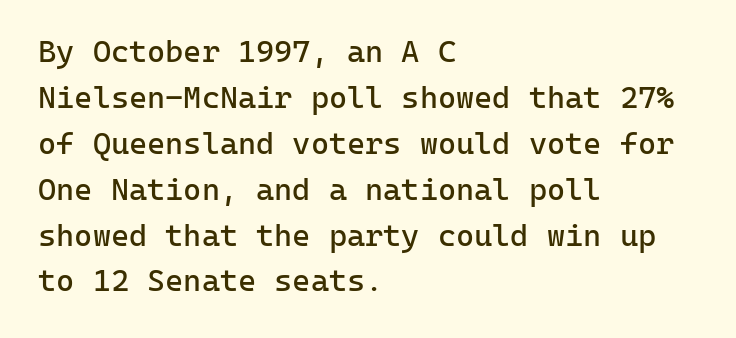
The image shows 31 px regular-weight sans-serif type, upright, monospaced; set left-aligned, normal line spacing (1.48x), normal letter spacing, not underlined; low stroke contrast and a medium x-height.
